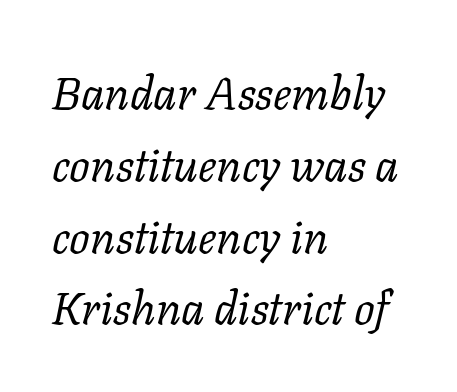
The image shows 46 px regular-weight serif type, italic (leaning right); set left-aligned, normal line spacing (1.56x), normal letter spacing, not underlined; low stroke contrast and a medium x-height.
